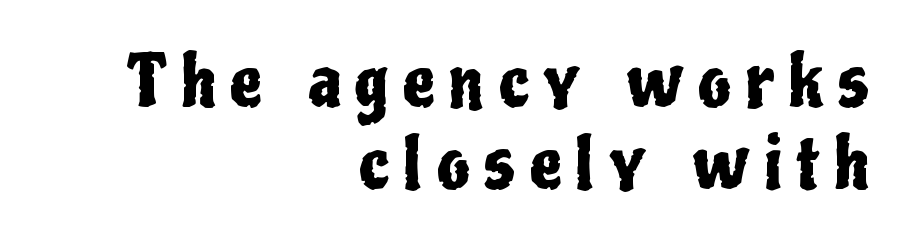
Nope, no serifs anywhere on these letters. A typesetter would mark this as roman, not italic. A bare baseline throughout the passage. These lines stack with their right ends in a neat column. The horizontal fit of the characters is loose and conspicuously gappy. Proportional: the letters do not fall into vertical columns.
